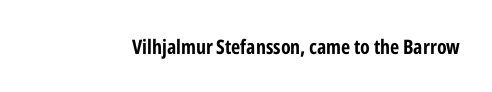
{"italic": "no", "bold": "yes", "underline": "no", "letter_spacing": "normal", "letter_spacing_em": 0.0, "glyph_px": 20}
